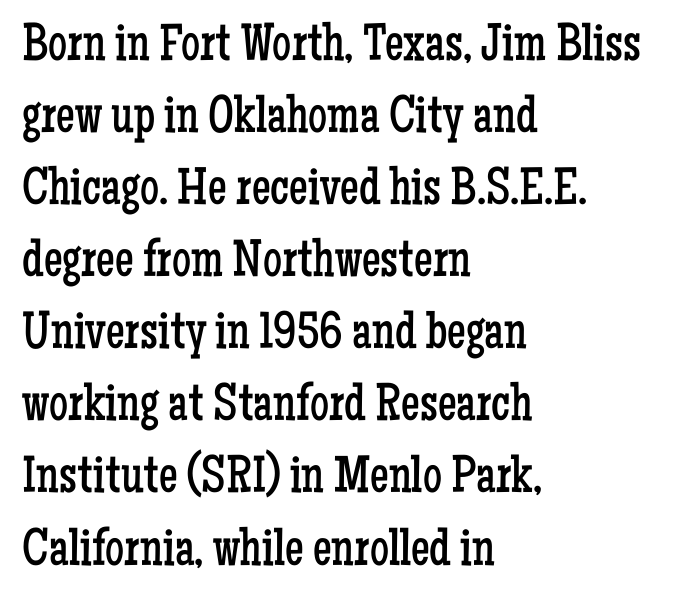
Line spacing here is normal. Look at the bottom of the vertical strokes: they flare into serifs here. Heaviness? Minimal to ordinary, like unemphasized prose. Horizontally, the lines are justified to the leading edge only. Unmarked baselines from the first word to the last. A typesetter would call this proportional, since set widths differ per character.
